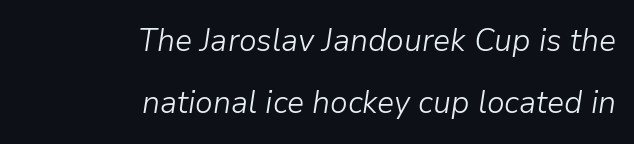
{"italic": "yes", "lean": "right", "slant_degrees": 9, "bold": "no", "weight": "light", "width": "normal", "stroke_contrast": "low", "x_height": "medium", "monospaced": "no", "underline": "no", "align": "right", "line_spacing": "loose", "line_spacing_ratio": 1.94, "letter_spacing": "normal", "letter_spacing_em": 0.0, "glyph_px": 32}
